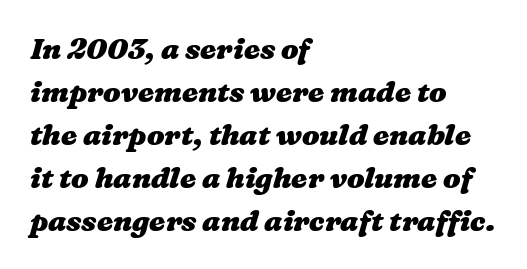
The image shows 29 px heavy, wide type; set left-aligned, normal line spacing (1.48x), normal letter spacing, not underlined; medium stroke contrast and a medium x-height.
